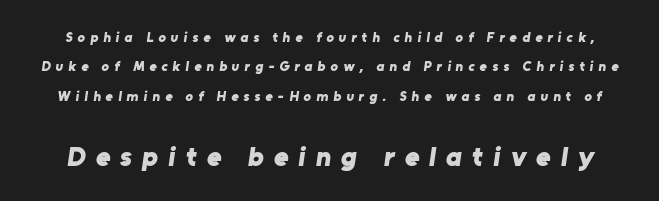
Q: Is the text bold? A: Yes.
Q: Is the typeface a serif or a sans-serif typeface? A: Sans-serif.
Q: Is the text underlined? A: No.
Q: Is the spacing between letters normal or unusually wide? A: Unusually wide.
Q: Is the spacing between lines tight, normal or loose? A: Loose.
Q: Which block of text is set in a larger size, the first (top) or the second (bottom)? A: The second (bottom) one.
Q: Width (condensed, normal, or wide)? A: Normal.
Q: Stroke contrast? A: Low.
Q: x-height? A: Medium.
Q: Monospaced? A: No.
